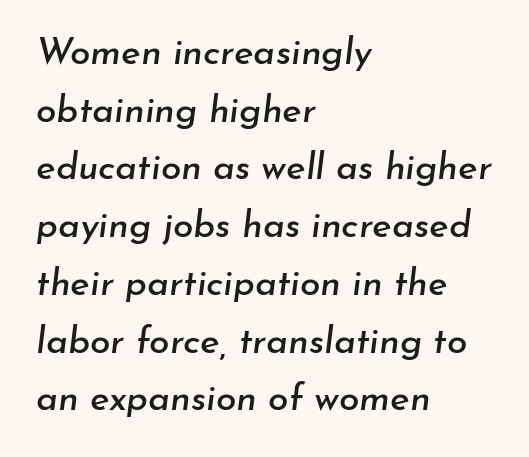
Q: Is the text italic (slanted)? A: Yes, it leans right by about 7 degrees.
Q: Is the text underlined? A: No.
Q: How is the paragraph aligned? A: Left-aligned.
Q: Is the spacing between letters normal or unusually wide? A: Normal.
Q: Is the spacing between lines tight, normal or loose? A: Normal.
Q: Width (condensed, normal, or wide)? A: Normal.
Q: Stroke contrast? A: Low.
Q: x-height? A: Small.
Q: Monospaced? A: No.
